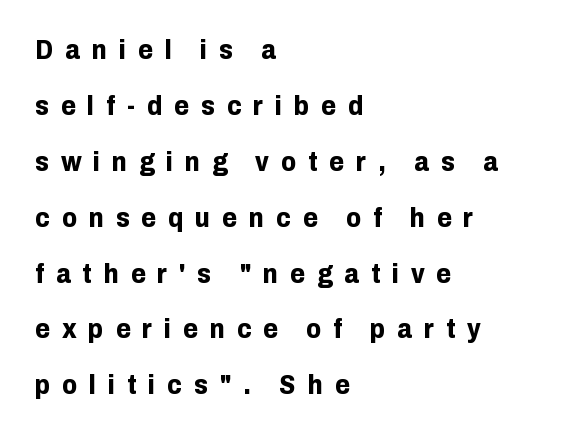
{"italic": "no", "bold": "yes", "underline": "no", "align": "left", "line_spacing": "loose", "line_spacing_ratio": 2.07, "letter_spacing": "wide", "letter_spacing_em": 0.44, "glyph_px": 27}
